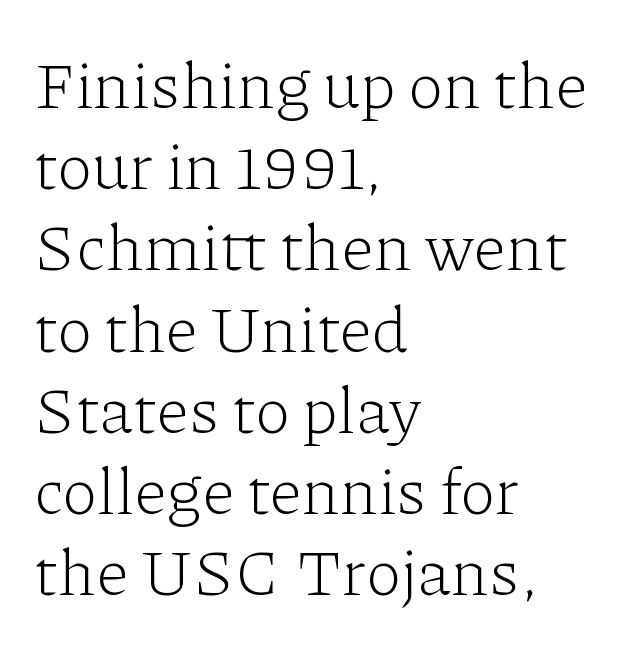
Q: Is the text bold? A: No.
Q: Is the text italic (slanted)? A: No, it is upright.
Q: Is the typeface a serif or a sans-serif typeface? A: Serif.
Q: Is the text underlined? A: No.
Q: How is the paragraph aligned? A: Left-aligned.
Q: Is the spacing between letters normal or unusually wide? A: Normal.
Q: Width (condensed, normal, or wide)? A: Normal.
Q: Stroke contrast? A: Low.
Q: x-height? A: Medium.
Q: Monospaced? A: No.
